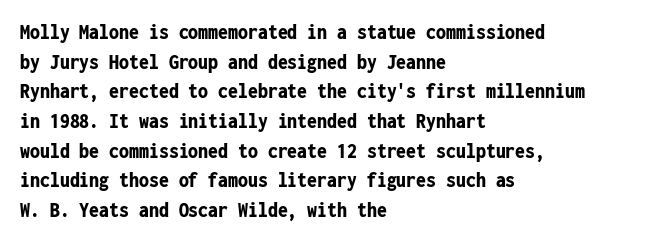
Caption: standard tracking, unaltered. Bold? Absolutely — the strokes are thick and heavy. Where is the straight margin? On the left. The line-height multiplier appears to be the usual default. Underlining? Definitely not there. Upright lettering throughout.
